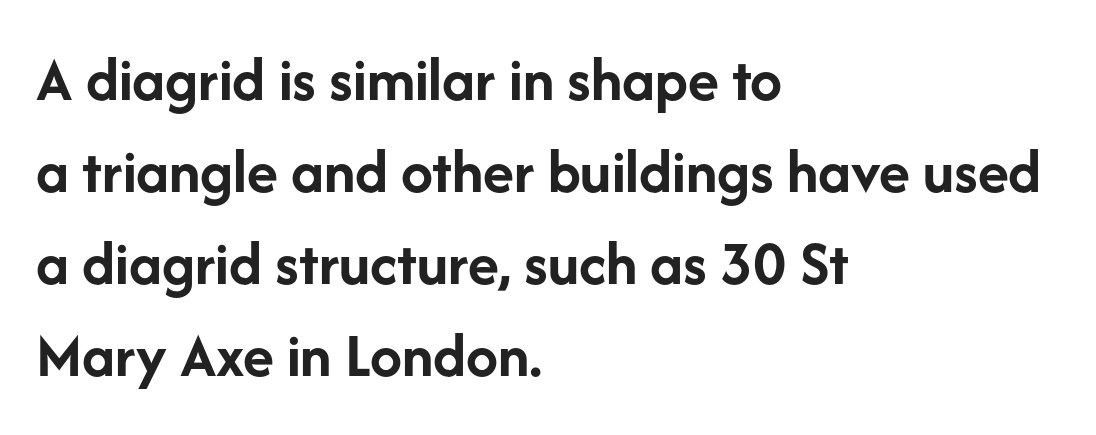
To sum up the face: it is a sans, with no serifs. The lines sit at an ordinary, default distance from one another. It's the straight-up-and-down kind of type. Anything drawn beneath the words? Only blank space. The tracking reads as untouched default to a designer's eye. Summary of weight: heavy, a full bold.
